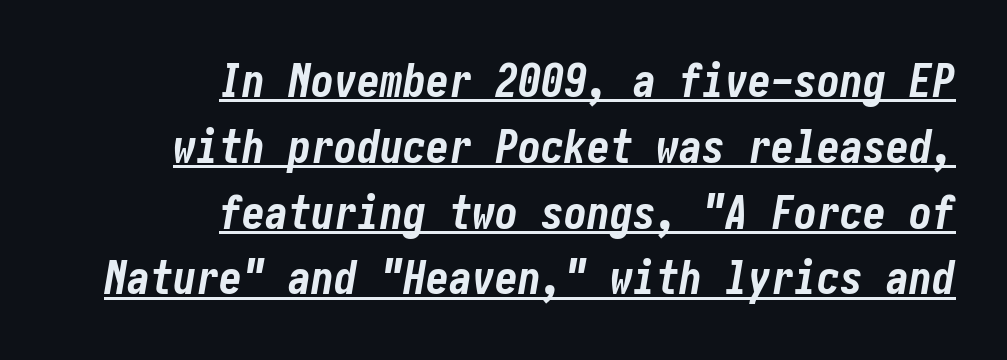
{"italic": "yes", "lean": "right", "slant_degrees": 10, "bold": "yes", "weight": "bold", "width": "condensed", "stroke_contrast": "low", "x_height": "medium", "underline": "yes", "align": "right", "line_spacing": "normal", "line_spacing_ratio": 1.43, "letter_spacing": "normal", "letter_spacing_em": 0.0, "glyph_px": 46}
